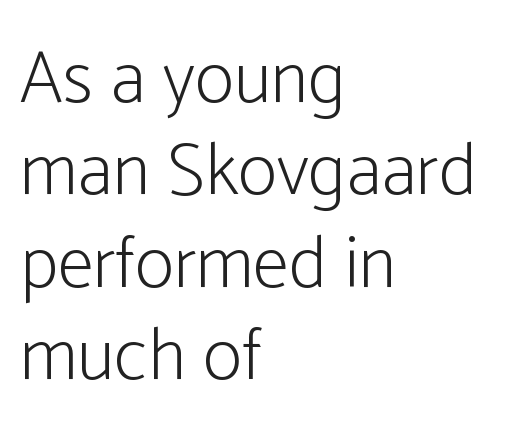
This rendering uses left alignment, leaving the right contour irregular. Characters follow at the spacing the type designer built in. Rows of type keep a routine distance in the vertical direction. Only glyphs here, with clear space below each row. Typographically, this falls in the sans-serif category.
